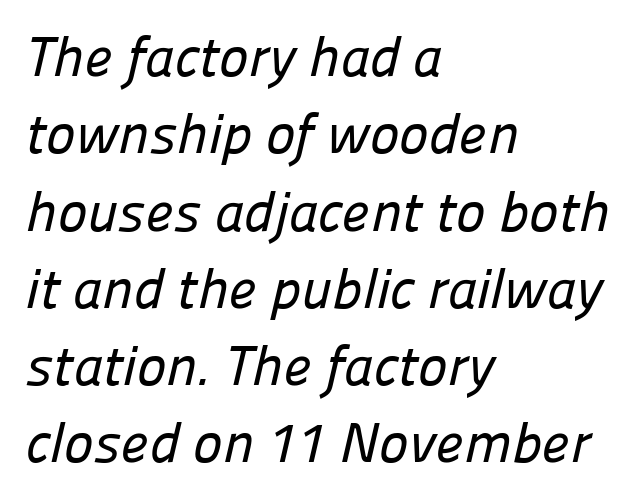
Notice how the passage keeps a crisp vertical edge on the left only. A sans-serif font was chosen for this passage. Standard letterfit; no display-style spreading of the glyphs. Regarding leading, the lines here are spaced in the standard way. The words here are not underlined. The passage shown is typed in a proportional face where columns would drift.
